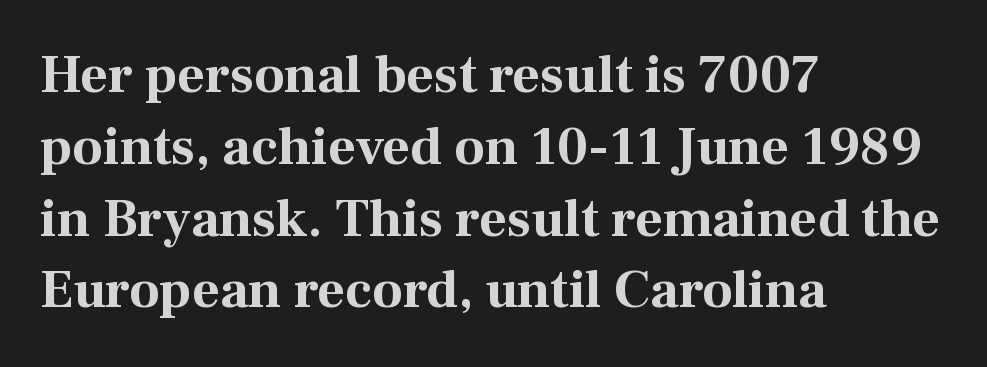
Q: Is the text bold? A: Yes.
Q: Is the text italic (slanted)? A: No, it is upright.
Q: Is the typeface a serif or a sans-serif typeface? A: Serif.
Q: Is the text underlined? A: No.
Q: How is the paragraph aligned? A: Left-aligned.
Q: Is the spacing between letters normal or unusually wide? A: Normal.
Q: Is the spacing between lines tight, normal or loose? A: Normal.
Q: Width (condensed, normal, or wide)? A: Normal.
Q: Stroke contrast? A: Medium.
Q: x-height? A: Medium.
Q: Monospaced? A: No.
